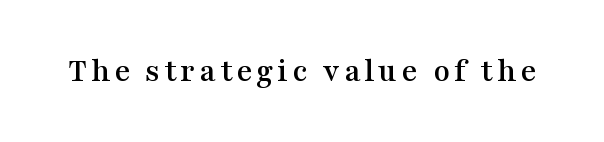
{"serif": "yes", "italic": "no", "width": "wide", "stroke_contrast": "medium", "x_height": "medium", "monospaced": "no", "underline": "no", "glyph_px": 34}
